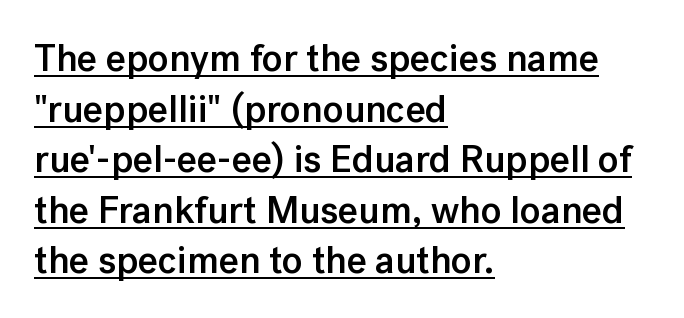
{"serif": "no", "italic": "no", "bold": "semi", "weight": "semibold", "width": "normal", "stroke_contrast": "low", "x_height": "medium", "monospaced": "no", "underline": "yes", "align": "left", "line_spacing": "normal", "line_spacing_ratio": 1.33, "letter_spacing": "normal", "letter_spacing_em": 0.0, "glyph_px": 38}
